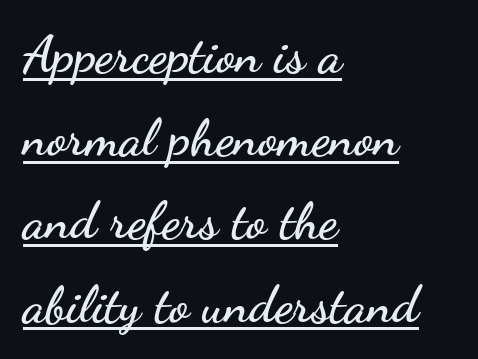
Q: Is the text italic (slanted)? A: Yes.
Q: Is the typeface a serif or a sans-serif typeface? A: Sans-serif.
Q: Is the text underlined? A: Yes.
Q: How is the paragraph aligned? A: Left-aligned.
Q: Is the spacing between letters normal or unusually wide? A: Normal.
Q: Is the spacing between lines tight, normal or loose? A: Normal.
Q: Width (condensed, normal, or wide)? A: Wide.
Q: Stroke contrast? A: Low.
Q: x-height? A: Small.
Q: Monospaced? A: No.
